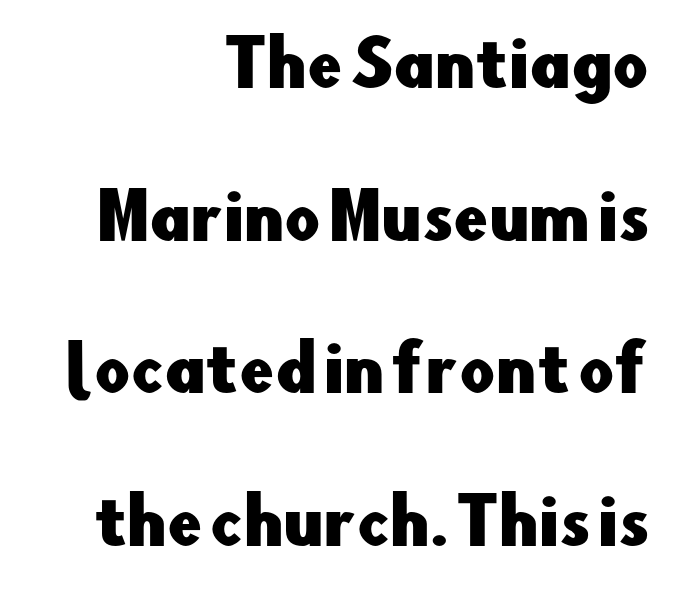
{"serif": "no", "italic": "no", "width": "normal", "stroke_contrast": "low", "x_height": "small", "monospaced": "no", "underline": "no", "align": "right", "line_spacing": "loose", "line_spacing_ratio": 2.46, "letter_spacing": "normal", "letter_spacing_em": 0.0, "glyph_px": 62}
